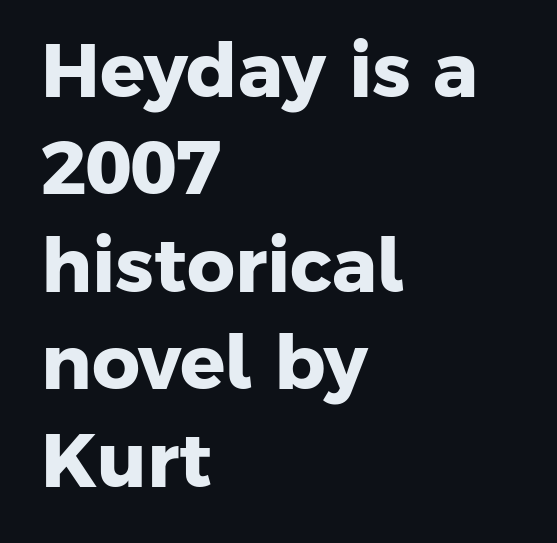
The image shows 75 px heavy sans-serif type; set left-aligned, normal line spacing (1.3x), normal letter spacing, not underlined; low stroke contrast and a medium x-height.
